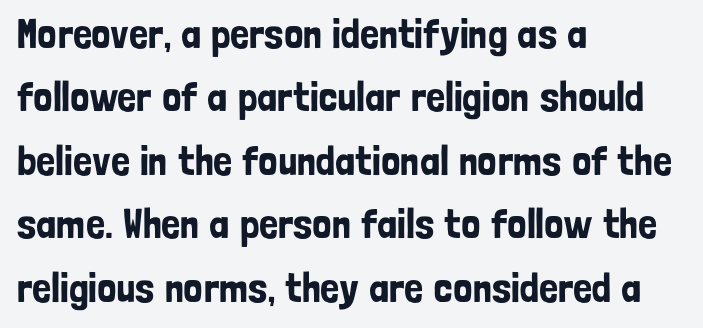
The image shows 42 px condensed sans-serif type, upright; set left-aligned, normal line spacing (1.51x), normal letter spacing, not underlined; low stroke contrast and a medium x-height.
